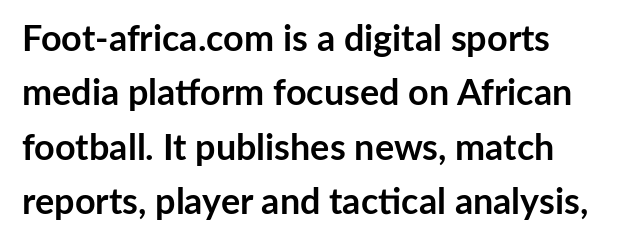
{"serif": "no", "italic": "no", "bold": "yes", "weight": "semibold", "width": "normal", "stroke_contrast": "low", "x_height": "medium", "monospaced": "no", "underline": "no", "line_spacing": "normal", "line_spacing_ratio": 1.51, "letter_spacing": "normal", "letter_spacing_em": 0.0, "glyph_px": 36}
